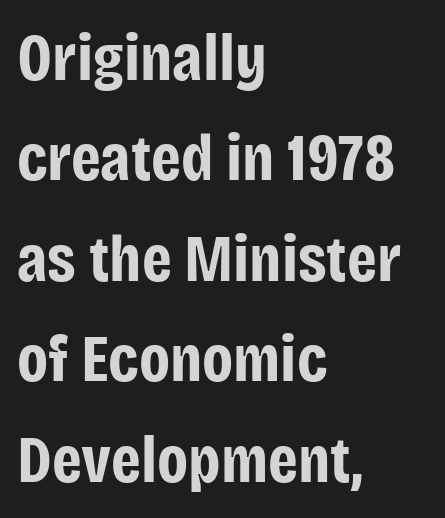
Type without underlining. The strokes are fattened all the way to bold. Does the leading feel generous? No, just average. Short note: letters normally spaced.
